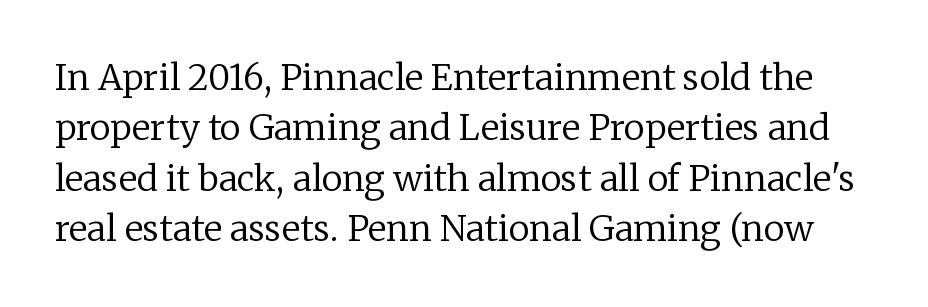
{"serif": "yes", "italic": "no", "bold": "no", "weight": "regular", "width": "normal", "stroke_contrast": "low", "x_height": "medium", "monospaced": "no", "underline": "no", "line_spacing": "normal", "line_spacing_ratio": 1.44, "letter_spacing": "normal", "letter_spacing_em": 0.0, "glyph_px": 35}
